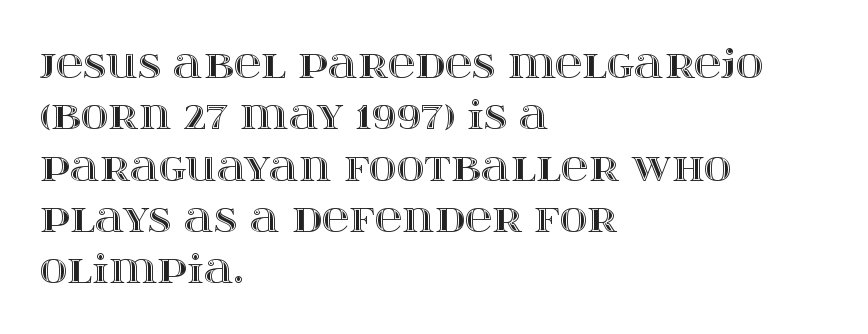
Q: Is the text italic (slanted)? A: No, it is upright.
Q: Is the text underlined? A: No.
Q: How is the paragraph aligned? A: Left-aligned.
Q: Is the spacing between letters normal or unusually wide? A: Normal.
Q: Is the spacing between lines tight, normal or loose? A: Normal.
Q: Width (condensed, normal, or wide)? A: Wide.
Q: x-height? A: Large.
Q: Monospaced? A: No.
